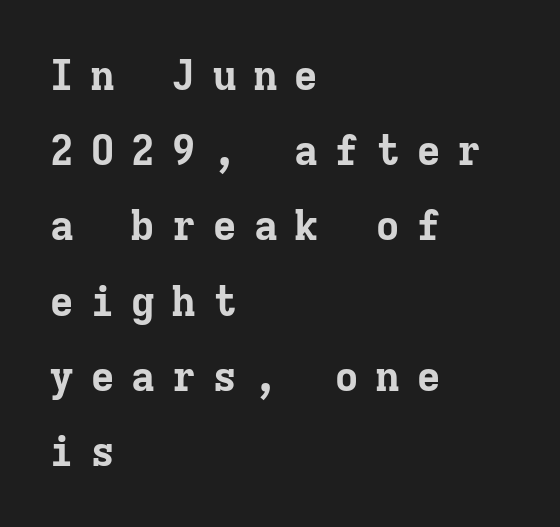
A typesetter would label this face a serif. Notice how thick the strokes are: this is what a full bold looks like. Typeset ragged right — the left edge is the straight one. If you drew a line through each stem, it would be perfectly vertical.
